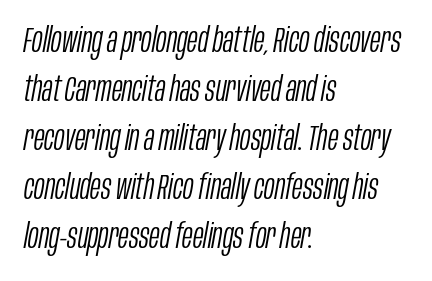
Just letters on the line, the space beneath them empty. The font sits on the lighter half of the weight spectrum, regular included. These lines keep a tight, regular rhythm from letter to letter. A normal amount of white space separates one row of letters from the next. Slant detected: the letters are inclined.
